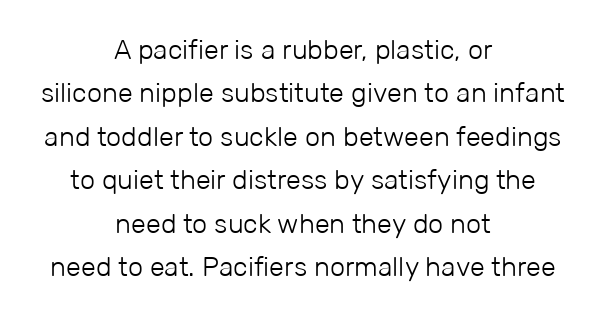
{"italic": "no", "bold": "no", "underline": "no", "align": "center", "line_spacing": "normal", "line_spacing_ratio": 1.61, "letter_spacing": "normal", "letter_spacing_em": 0.0, "glyph_px": 27}
